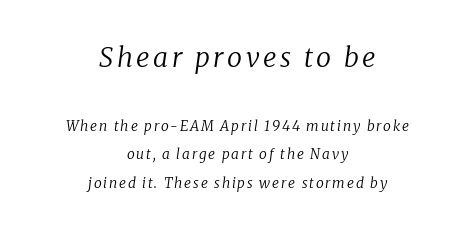
Q: Is the text bold? A: No.
Q: Is the text italic (slanted)? A: Yes, it leans right by about 8 degrees.
Q: Is the text underlined? A: No.
Q: How is the paragraph aligned? A: Centered.
Q: Is the spacing between lines tight, normal or loose? A: Loose.
Q: Which block of text is set in a larger size, the first (top) or the second (bottom)? A: The first (top) one.
